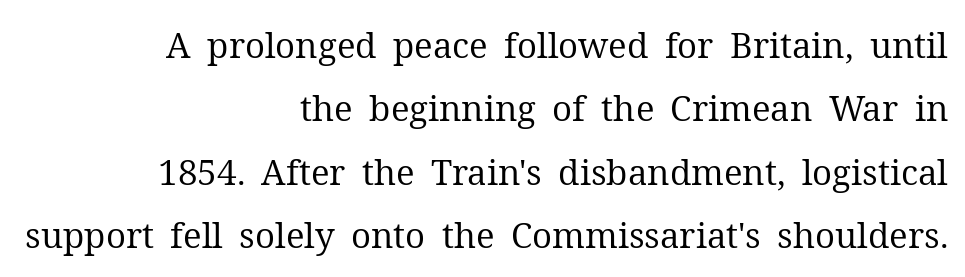
{"serif": "yes", "italic": "no", "bold": "no", "weight": "regular", "width": "normal", "stroke_contrast": "medium", "x_height": "medium", "monospaced": "no", "underline": "no", "align": "right", "line_spacing_ratio": 1.81, "letter_spacing": "normal", "letter_spacing_em": 0.0, "glyph_px": 35}
